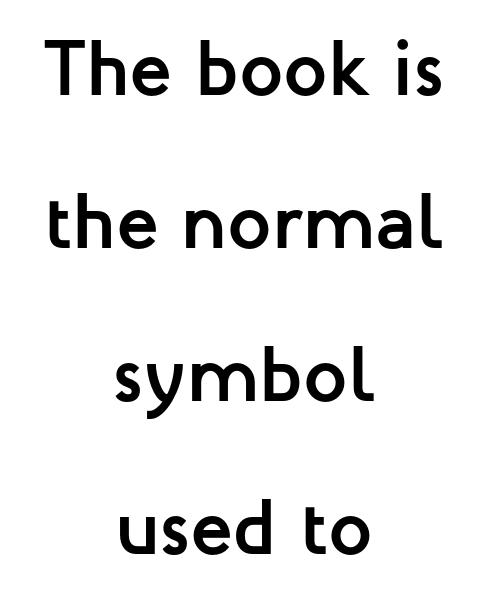
Unmarked baselines from the first word to the last. Centered paragraph, ragged on both sides. The font family rendered here belongs to the sans-serif group. Honestly, the letter spacing is just normal — you wouldn't notice it. Pretty heavy lettering here — definitely bold. If you measured baseline to baseline, you'd find a long distance.
